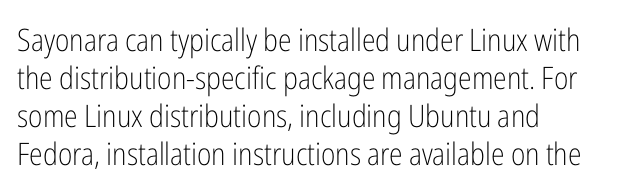
The image shows 31 px light, condensed sans-serif type, upright; set left-aligned, line spacing 1.23x, normal letter spacing, not underlined; low stroke contrast and a medium x-height.
